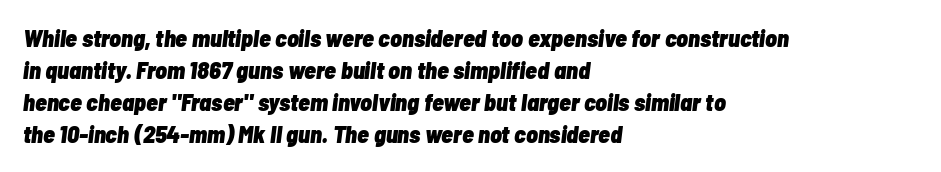
Tall strokes in this sample are angled rather than plumb. Characters follow at the spacing the type designer built in. The lines in this sample share a left origin and differ only in where they stop. The sample has been set heavy, in full bold.
